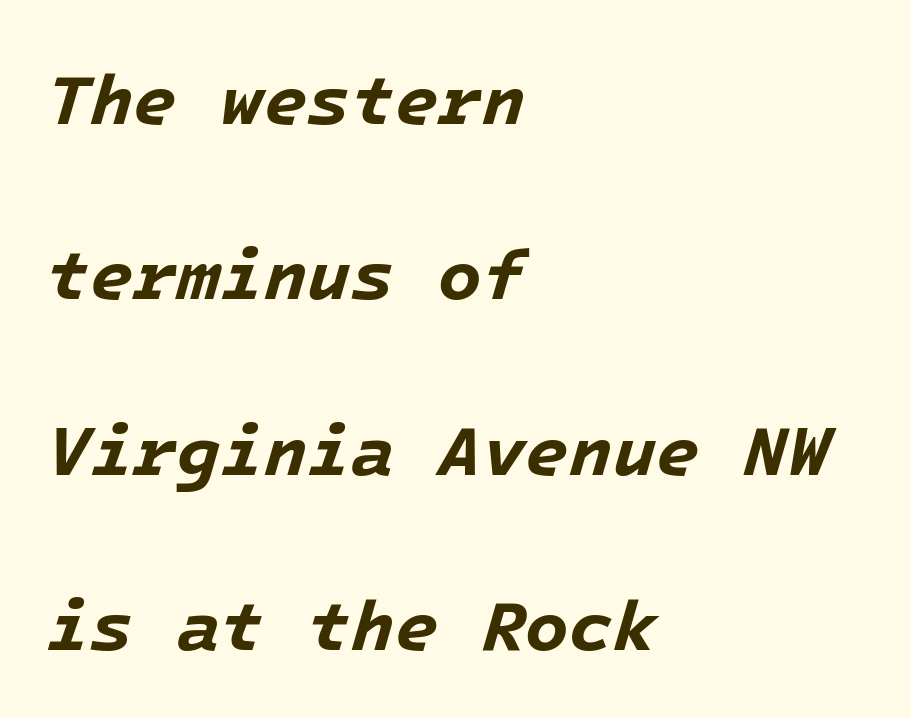
Q: Is the text bold? A: Yes.
Q: Is the text italic (slanted)? A: Yes, it leans right by about 16 degrees.
Q: Is the text underlined? A: No.
Q: How is the paragraph aligned? A: Left-aligned.
Q: Is the spacing between letters normal or unusually wide? A: Normal.
Q: Is the spacing between lines tight, normal or loose? A: Loose.
Q: Width (condensed, normal, or wide)? A: Normal.
Q: Stroke contrast? A: Low.
Q: x-height? A: Medium.
